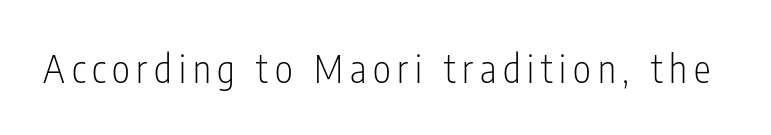
Q: Is the text bold? A: No.
Q: Is the text italic (slanted)? A: No, it is upright.
Q: Is the typeface a serif or a sans-serif typeface? A: Sans-serif.
Q: Is the text underlined? A: No.
Q: Width (condensed, normal, or wide)? A: Condensed.
Q: Stroke contrast? A: Low.
Q: x-height? A: Medium.
Q: Monospaced? A: No.
